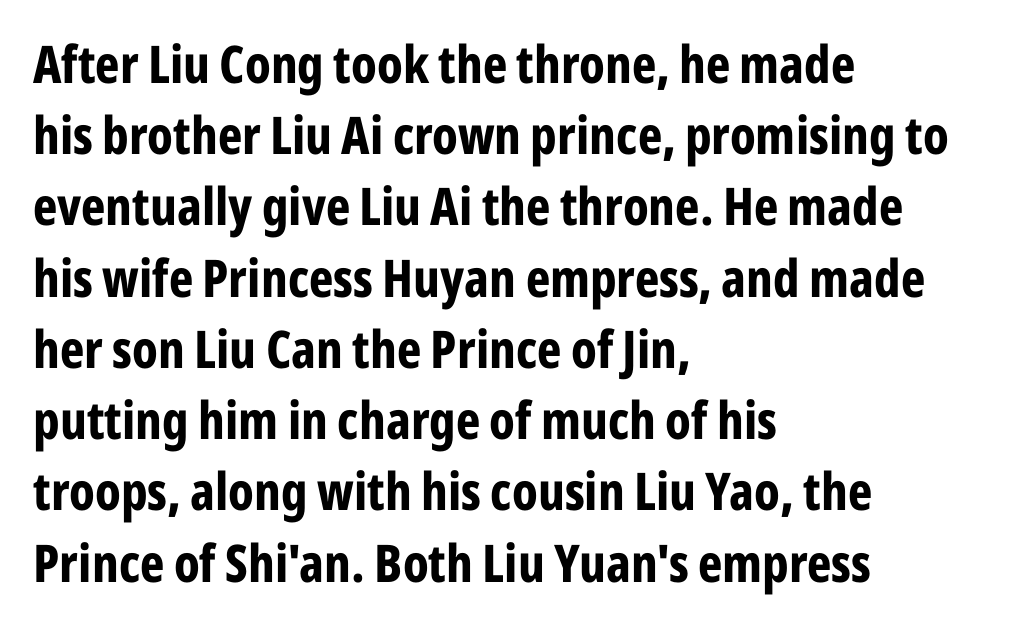
The lines in this sample share a left origin and differ only in where they stop. Compared with typical body copy, the letter spacing here is the same. The baseline area is clear. The passage shown is typed in a proportional face where columns would drift. The typography opts for an upright posture over an oblique one. The letters carry no serifs — their stems end cleanly without finishing strokes.
